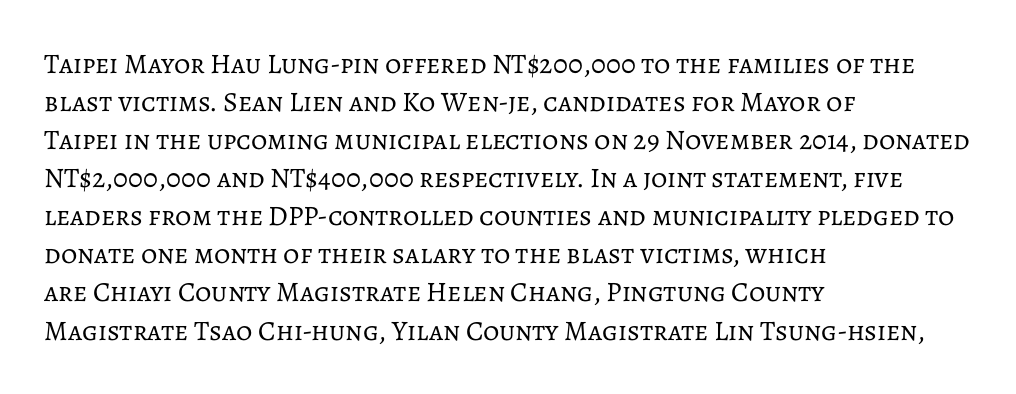
Q: Is the text bold? A: No.
Q: Is the text italic (slanted)? A: No, it is upright.
Q: Is the text underlined? A: No.
Q: How is the paragraph aligned? A: Left-aligned.
Q: Is the spacing between letters normal or unusually wide? A: Normal.
Q: Is the spacing between lines tight, normal or loose? A: Normal.
Q: Width (condensed, normal, or wide)? A: Normal.
Q: Stroke contrast? A: Low.
Q: x-height? A: Medium.
Q: Monospaced? A: No.
